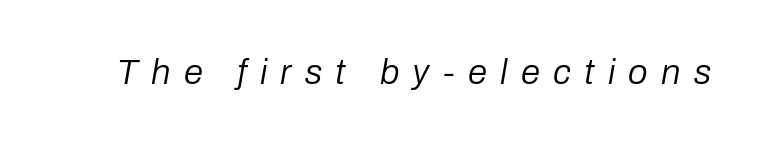
{"italic": "yes", "lean": "right", "slant_degrees": 10, "bold": "no", "weight": "regular", "width": "normal", "stroke_contrast": "low", "x_height": "medium", "monospaced": "no", "underline": "no", "letter_spacing": "wide", "letter_spacing_em": 0.38, "glyph_px": 35}
